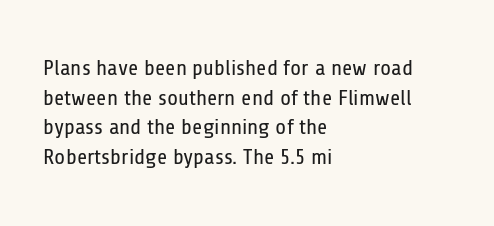
The image shows 22 px text type, upright; set left-aligned, normal line spacing (1.35x), normal letter spacing, not underlined.
